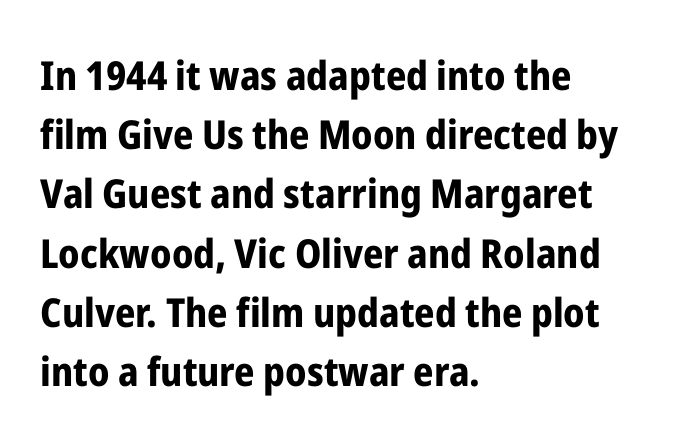
Q: Is the text bold? A: Yes.
Q: Is the text italic (slanted)? A: No, it is upright.
Q: Is the typeface a serif or a sans-serif typeface? A: Sans-serif.
Q: Is the text underlined? A: No.
Q: How is the paragraph aligned? A: Left-aligned.
Q: Is the spacing between letters normal or unusually wide? A: Normal.
Q: Is the spacing between lines tight, normal or loose? A: Normal.
Q: Width (condensed, normal, or wide)? A: Condensed.
Q: Stroke contrast? A: Low.
Q: x-height? A: Medium.
Q: Monospaced? A: No.
